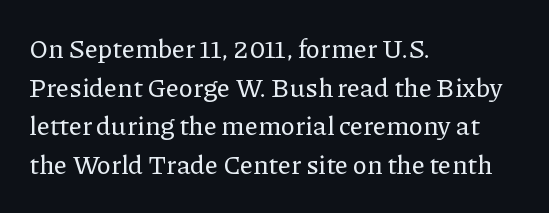
Q: Is the text italic (slanted)? A: No, it is upright.
Q: Is the text underlined? A: No.
Q: How is the paragraph aligned? A: Left-aligned.
Q: Is the spacing between letters normal or unusually wide? A: Normal.
Q: Is the spacing between lines tight, normal or loose? A: Normal.
